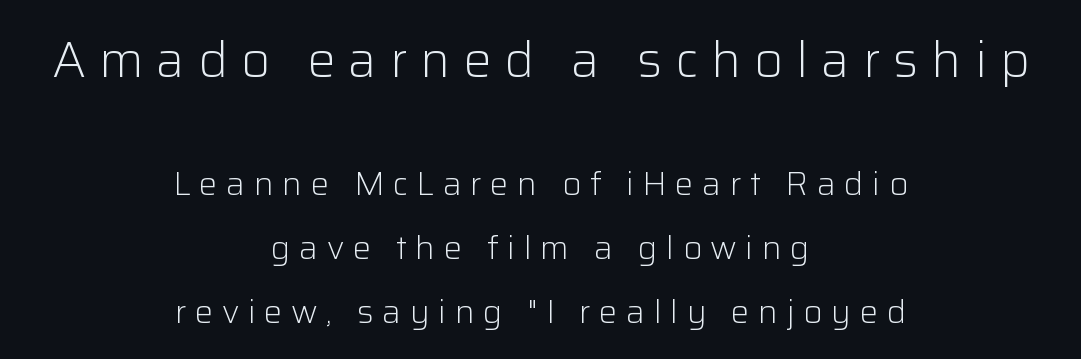
Q: Is the text bold? A: No.
Q: Is the text italic (slanted)? A: No, it is upright.
Q: Is the typeface a serif or a sans-serif typeface? A: Sans-serif.
Q: Is the text underlined? A: No.
Q: How is the paragraph aligned? A: Centered.
Q: Is the spacing between letters normal or unusually wide? A: Unusually wide.
Q: Is the spacing between lines tight, normal or loose? A: Loose.
Q: Which block of text is set in a larger size, the first (top) or the second (bottom)? A: The first (top) one.
Q: Width (condensed, normal, or wide)? A: Normal.
Q: Stroke contrast? A: Low.
Q: x-height? A: Medium.
Q: Monospaced? A: No.
